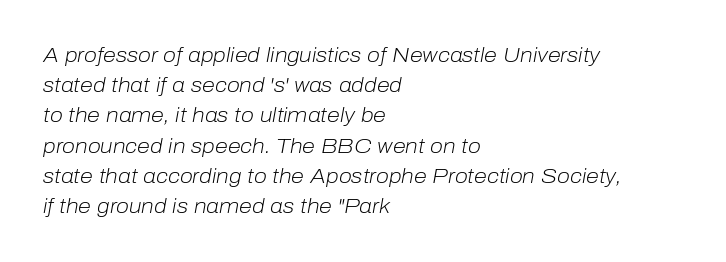
Q: Is the text bold? A: No.
Q: Is the text italic (slanted)? A: Yes, it leans right by about 10 degrees.
Q: Is the text underlined? A: No.
Q: How is the paragraph aligned? A: Left-aligned.
Q: Is the spacing between letters normal or unusually wide? A: Normal.
Q: Is the spacing between lines tight, normal or loose? A: Normal.
